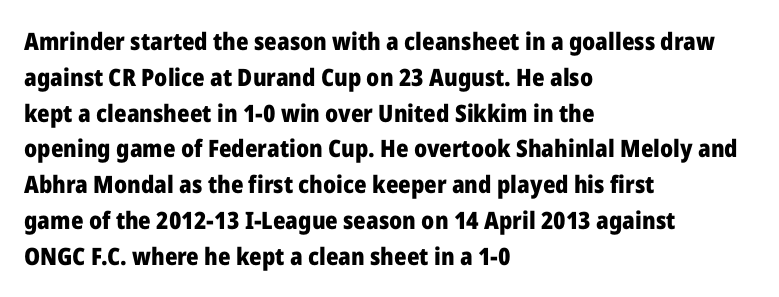
The image shows 24 px bold type, upright; set left-aligned, normal line spacing (1.49x), normal letter spacing, not underlined.
